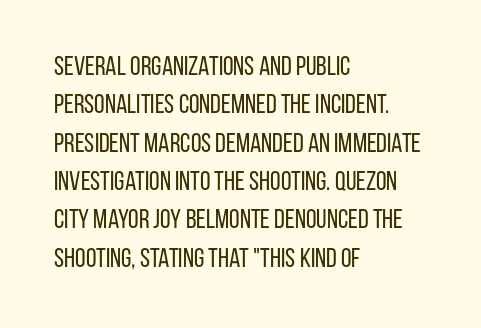
{"italic": "no", "bold": "no", "underline": "no", "align": "left", "line_spacing": "normal", "line_spacing_ratio": 1.42, "letter_spacing": "normal", "letter_spacing_em": 0.0, "glyph_px": 27}
